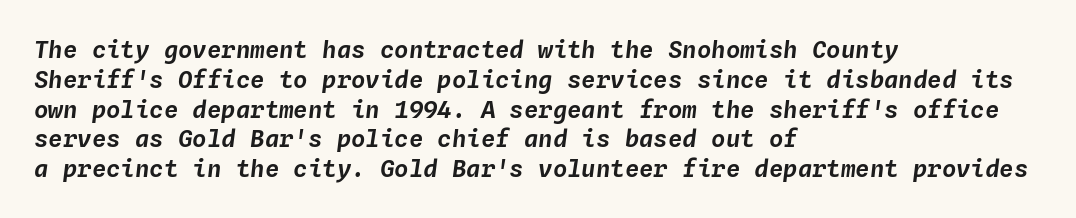
These lines were composed using italics. Compared with typical body copy, the letter spacing here is the same. Is the block centered? No — it sits flush against the left margin. The gap between lines stays unmarked.
